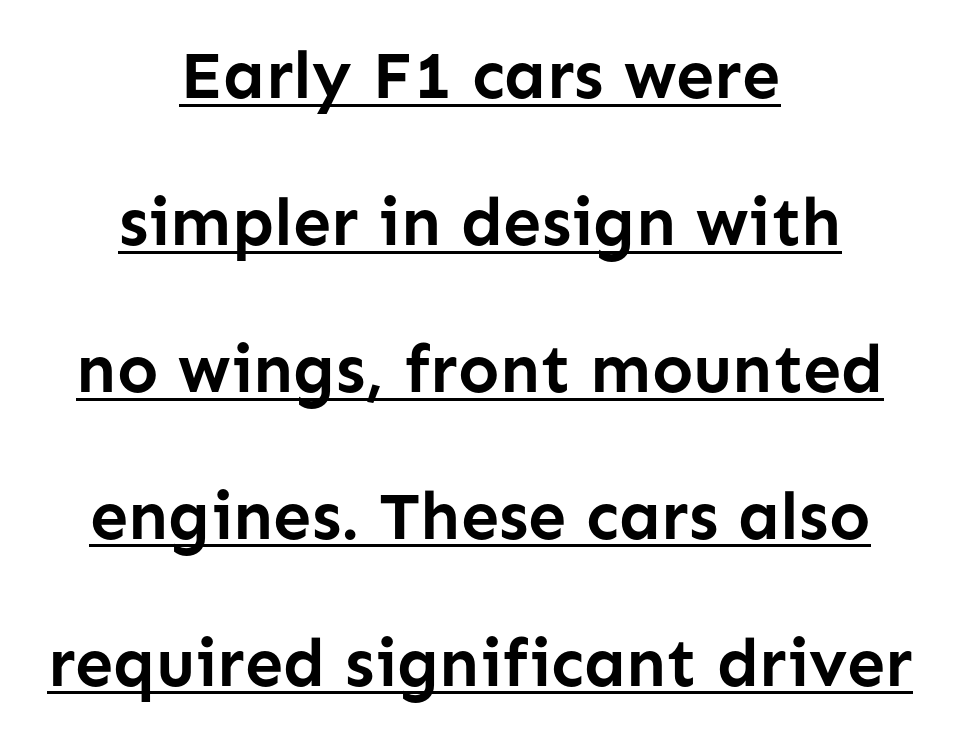
{"serif": "no", "italic": "no", "bold": "yes", "weight": "semibold", "width": "normal", "stroke_contrast": "low", "x_height": "medium", "monospaced": "no", "underline": "yes", "align": "center", "line_spacing": "loose", "line_spacing_ratio": 2.16, "letter_spacing": "normal", "letter_spacing_em": 0.0, "glyph_px": 68}
